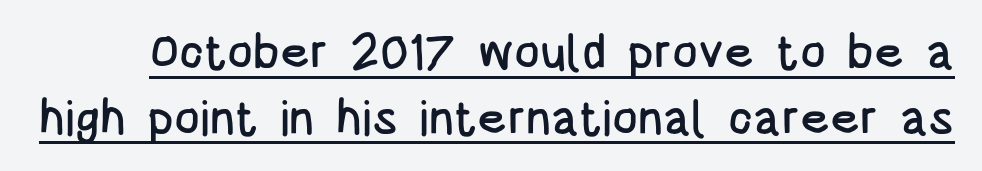
{"serif": "no", "italic": "no", "width": "condensed", "stroke_contrast": "low", "x_height": "large", "monospaced": "no", "underline": "yes", "line_spacing": "normal", "line_spacing_ratio": 1.37, "letter_spacing": "normal", "letter_spacing_em": 0.0, "glyph_px": 48}
